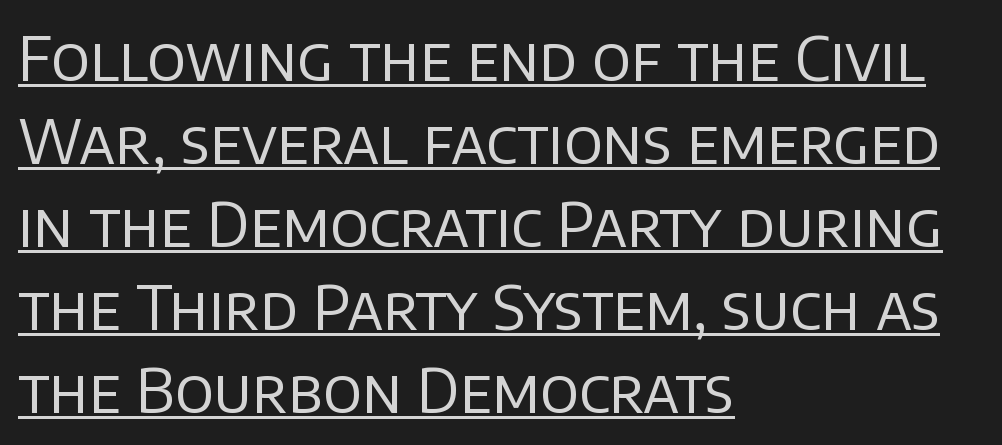
Q: Is the text bold? A: No.
Q: Is the text italic (slanted)? A: No, it is upright.
Q: Is the typeface a serif or a sans-serif typeface? A: Sans-serif.
Q: Is the text underlined? A: Yes.
Q: How is the paragraph aligned? A: Left-aligned.
Q: Is the spacing between letters normal or unusually wide? A: Normal.
Q: Is the spacing between lines tight, normal or loose? A: Normal.
Q: Width (condensed, normal, or wide)? A: Normal.
Q: Stroke contrast? A: Low.
Q: x-height? A: Large.
Q: Monospaced? A: No.
